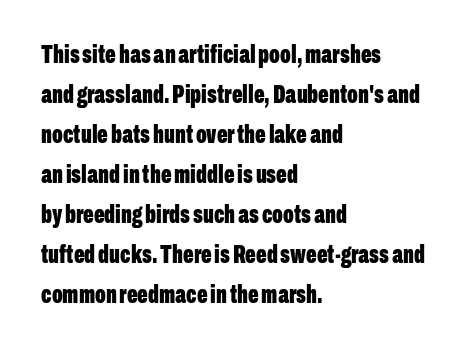
Tracking value appears to be zero — textbook default spacing. The text block is weighted toward the left margin, trailing off unevenly rightward. Posture: straight, roman, zero tilt. Regarding leading, the lines here are spaced in the standard way. Honestly, there is no underline to notice here at all. Thick stems and heavy bowls — unmistakably bold.
